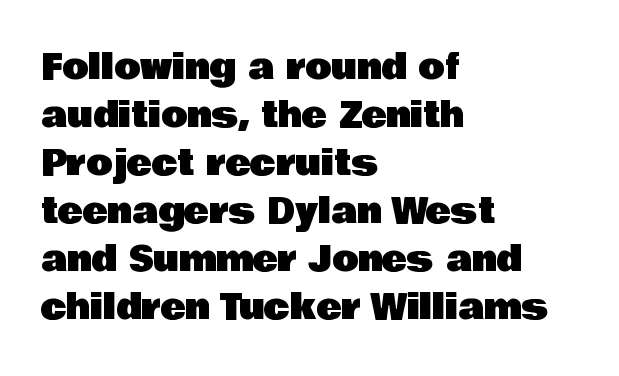
A classic flush-left, rag-right setting is used for this passage. Italic? Not at all — the glyphs are vertical. Is the letter spacing exaggerated? No — it looks like the ordinary default. Observe the absence of serifs on each vertical stroke in this sample. Does the leading feel generous? No, just average. Looks like regular typesetting: each glyph gets only the width it needs.
